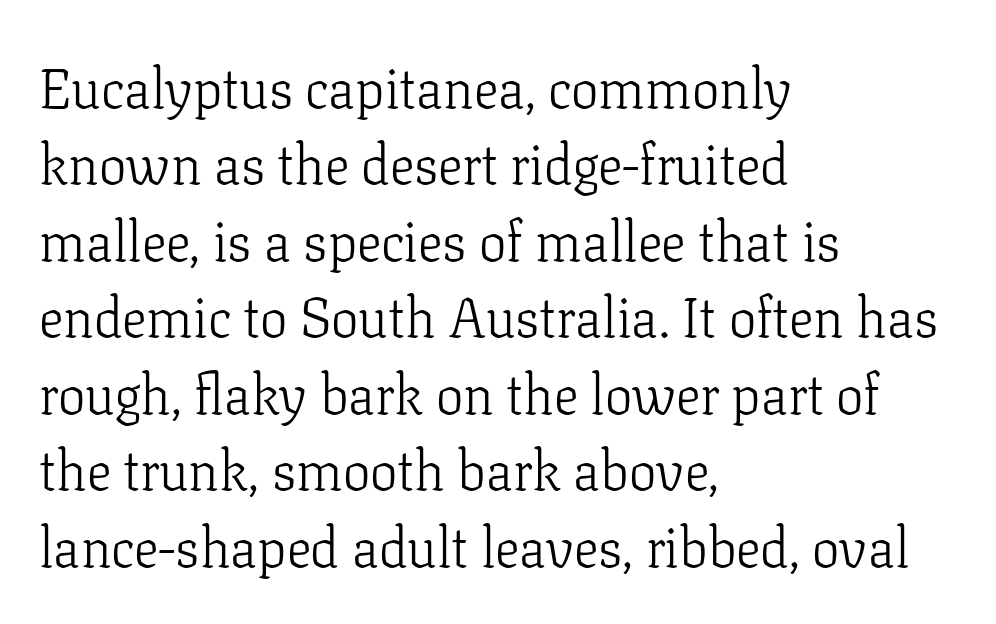
The typeface chosen for these lines features serifs. Ordinary non-slanted type is in use. Line beginnings align vertically; line endings do not. Is the type heavy? It reads as light-to-regular instead. Is there much room between lines? A standard amount, neither cramped nor airy. The line texture is even and compact thanks to regular tracking.
